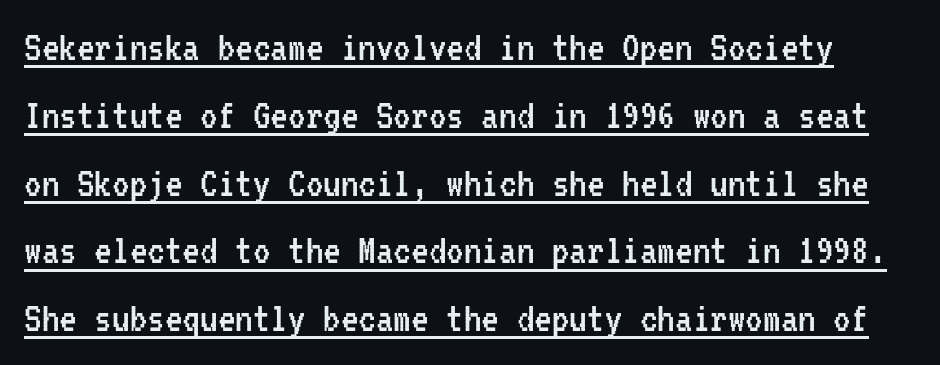
This rendering employs a face without finishing strokes, i.e., a sans-serif. Normally led — the rows are evenly, conventionally spaced. Here the designer chose a console-style face with uniform glyph widths. No extra tracking has been applied to these lines. The specimen reads as upright at a glance. The typesetter has applied underlining to the passage shown.
